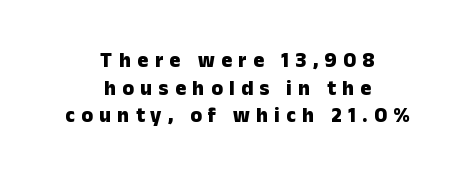
The image shows 21 px bold type, upright; set centered, normal line spacing (1.32x), unusually wide letter spacing (+0.3 em), not underlined.
